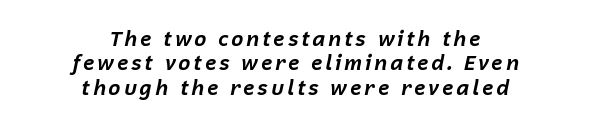
The image shows 21 px bold type, italic (leaning right); set centered, line spacing 1.16x, not underlined.
